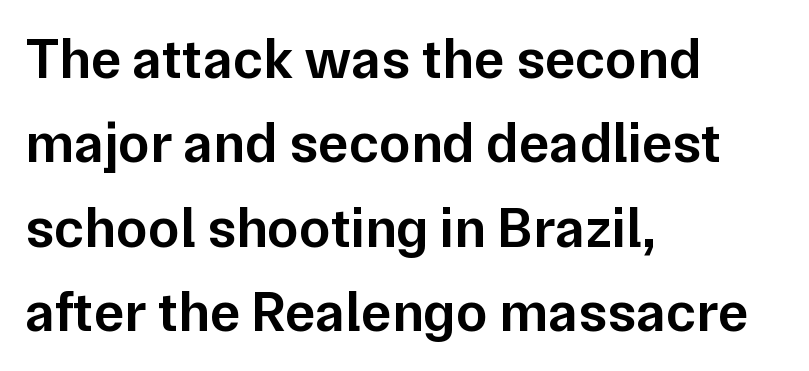
The image shows 57 px semibold sans-serif type, upright; set left-aligned, normal line spacing (1.48x), normal letter spacing, not underlined; low stroke contrast and a medium x-height.
